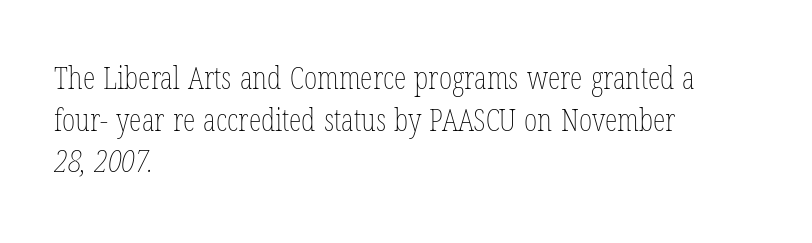
{"bold": "no", "weight": "thin", "width": "condensed", "stroke_contrast": "low", "x_height": "medium", "monospaced": "no", "underline": "no", "align": "left", "line_spacing": "normal", "line_spacing_ratio": 1.3, "letter_spacing": "normal", "letter_spacing_em": 0.0, "glyph_px": 32}
